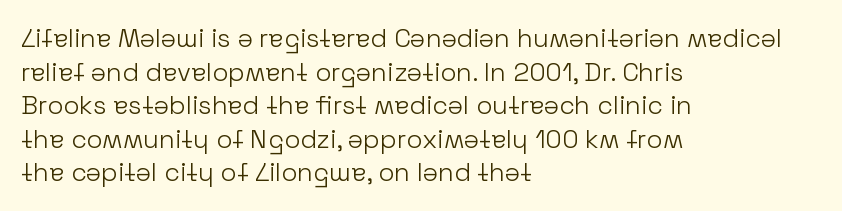
Q: Is the text bold? A: No.
Q: Is the text italic (slanted)? A: No, it is upright.
Q: Is the text underlined? A: No.
Q: How is the paragraph aligned? A: Left-aligned.
Q: Is the spacing between letters normal or unusually wide? A: Normal.
Q: Is the spacing between lines tight, normal or loose? A: Normal.
